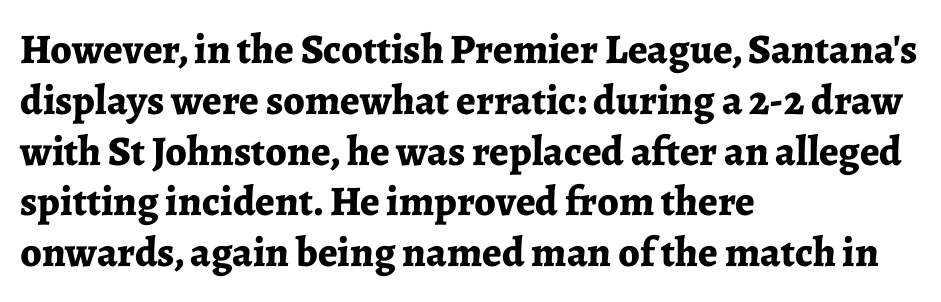
{"serif": "yes", "italic": "no", "bold": "yes", "weight": "bold", "width": "normal", "stroke_contrast": "low", "x_height": "medium", "monospaced": "no", "underline": "no", "align": "left", "line_spacing_ratio": 1.21, "letter_spacing": "normal", "letter_spacing_em": 0.0, "glyph_px": 42}
